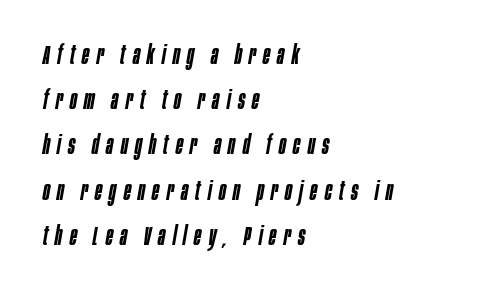
The image shows 26 px text type, italic (leaning right); set left-aligned, line spacing 1.74x, unusually wide letter spacing (+0.28 em), not underlined.
